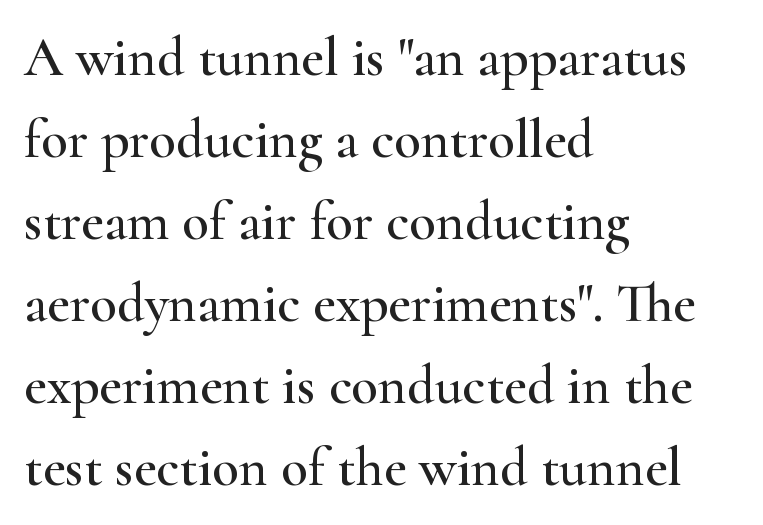
The image shows 55 px wide serif type, upright; set left-aligned, normal line spacing (1.49x), normal letter spacing, not underlined; high stroke contrast and a small x-height.
